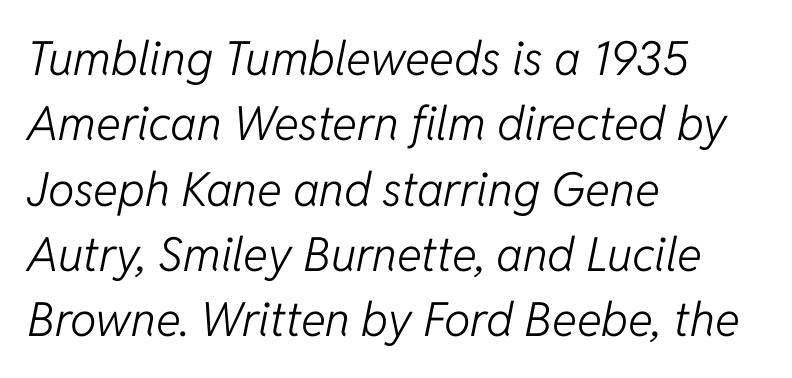
Descenders hang freely into open space. Vertical spacing — default. Proportional: the letters do not fall into vertical columns. Students, note that the glyphs here touch the page at normal intervals. Style check: oblique. Short and long lines alike share a common starting point at left.
